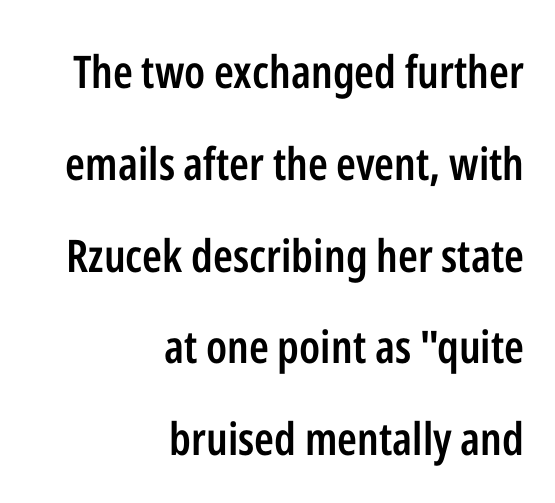
The image shows 45 px semibold, condensed sans-serif type, upright; set right-aligned, loose line spacing (2.04x), normal letter spacing, not underlined; low stroke contrast and a medium x-height.
